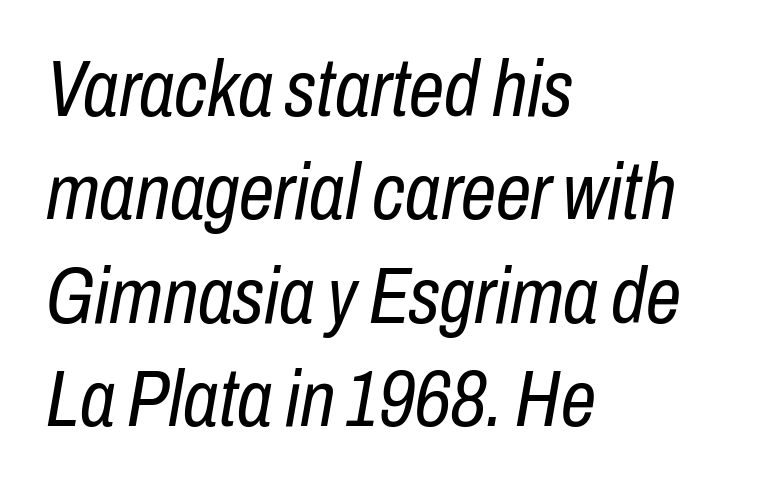
The image shows 79 px regular-weight, condensed type, italic (leaning right); set left-aligned, normal line spacing (1.31x), normal letter spacing, not underlined; low stroke contrast and a medium x-height.
